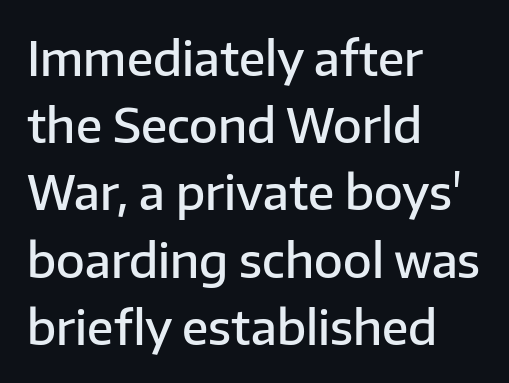
{"serif": "no", "italic": "no", "bold": "semi", "weight": "semibold", "width": "normal", "stroke_contrast": "low", "x_height": "medium", "monospaced": "no", "underline": "no", "align": "left", "line_spacing": "normal", "line_spacing_ratio": 1.43, "letter_spacing": "normal", "letter_spacing_em": 0.0, "glyph_px": 47}
